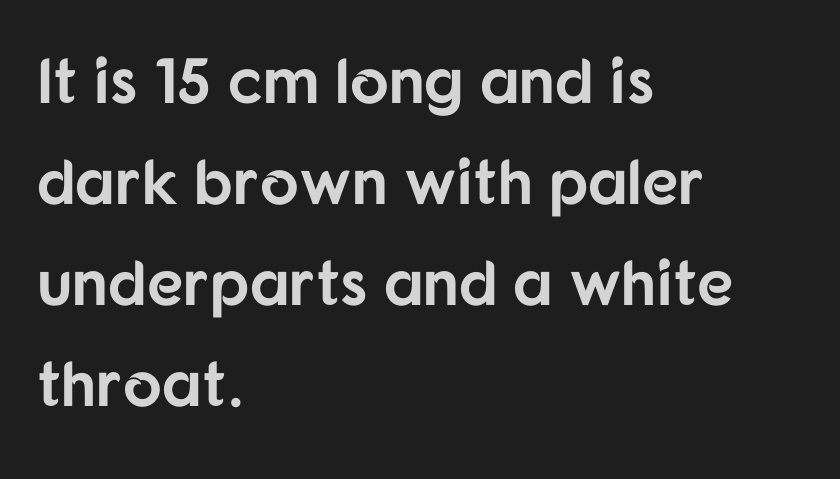
{"serif": "no", "italic": "no", "bold": "yes", "weight": "bold", "width": "normal", "stroke_contrast": "low", "x_height": "medium", "monospaced": "no", "underline": "no", "align": "left", "line_spacing": "normal", "line_spacing_ratio": 1.58, "letter_spacing": "normal", "letter_spacing_em": 0.0, "glyph_px": 64}
